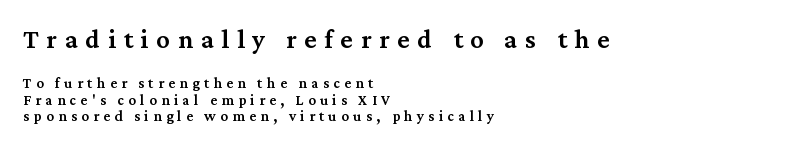
Q: Is the text bold? A: Semi-bold.
Q: Is the text italic (slanted)? A: No, it is upright.
Q: Is the text underlined? A: No.
Q: How is the paragraph aligned? A: Left-aligned.
Q: Is the spacing between letters normal or unusually wide? A: Unusually wide.
Q: Is the spacing between lines tight, normal or loose? A: Tight.
Q: Which block of text is set in a larger size, the first (top) or the second (bottom)? A: The first (top) one.
